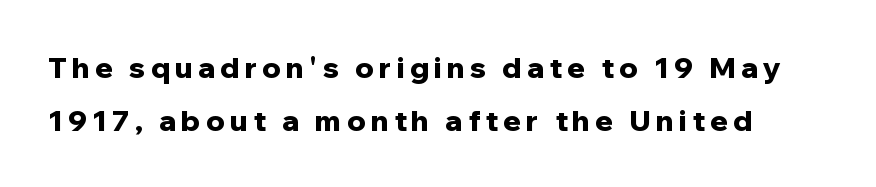
Font category for this specimen: sans-serif. This is heavy type, rendered in bold. Ordinary non-slanted type is in use. The letters advance in unequal steps, a hallmark of proportional type.
